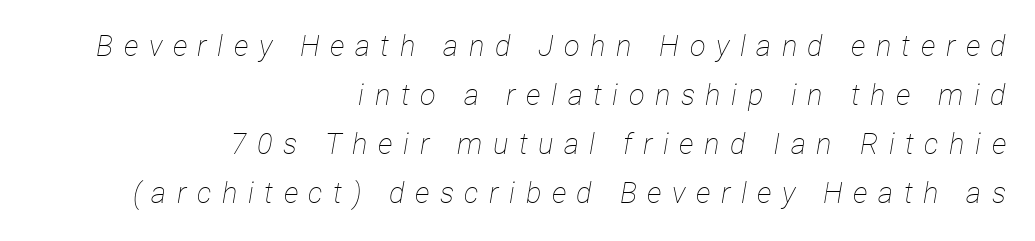
Q: Is the text bold? A: No.
Q: Is the text italic (slanted)? A: Yes, it leans right by about 12 degrees.
Q: Is the text underlined? A: No.
Q: How is the paragraph aligned? A: Right-aligned.
Q: Is the spacing between letters normal or unusually wide? A: Unusually wide.
Q: Is the spacing between lines tight, normal or loose? A: Normal.
Q: Width (condensed, normal, or wide)? A: Condensed.
Q: Stroke contrast? A: Low.
Q: x-height? A: Medium.
Q: Monospaced? A: No.
